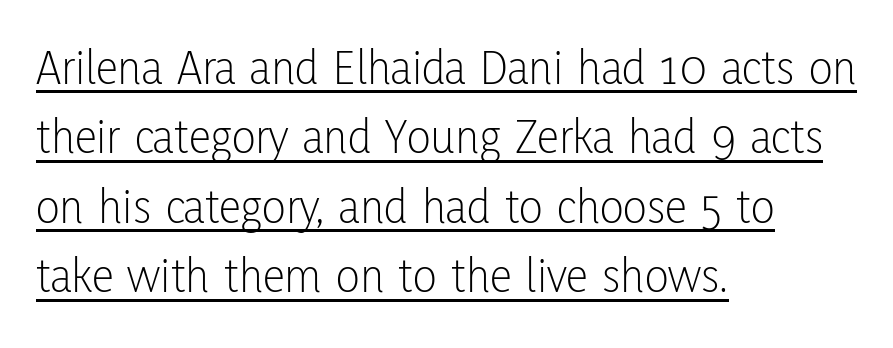
Posture: upright roman. Summary of vertical rhythm: regular, with standard interline spacing. A sans-serif font was chosen for this passage. The passage shown is typed in a proportional face where columns would drift.
